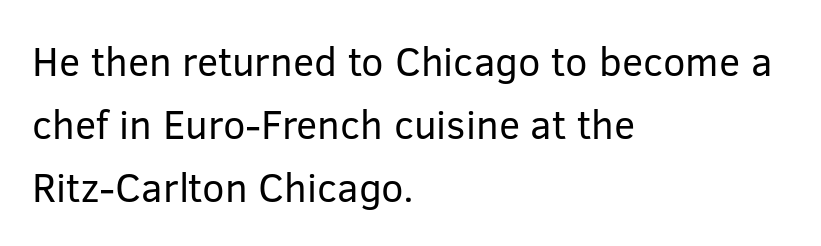
The image shows 40 px regular-weight sans-serif type, upright; set left-aligned, normal line spacing (1.58x), normal letter spacing, not underlined; low stroke contrast and a medium x-height.
